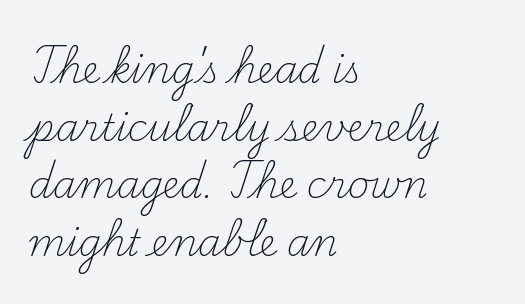
{"bold": "no", "weight": "light", "width": "normal", "stroke_contrast": "medium", "x_height": "small", "monospaced": "no", "underline": "no", "align": "left", "line_spacing": "normal", "line_spacing_ratio": 1.56, "letter_spacing": "normal", "letter_spacing_em": 0.0, "glyph_px": 37}
